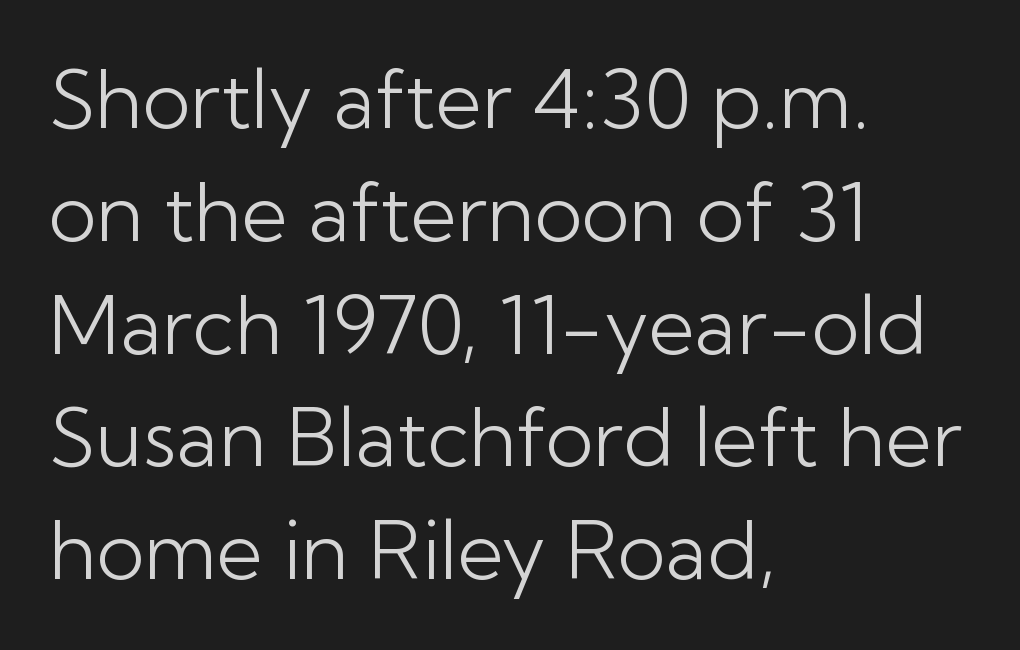
Q: Is the text bold? A: No.
Q: Is the text italic (slanted)? A: No, it is upright.
Q: Is the typeface a serif or a sans-serif typeface? A: Sans-serif.
Q: Is the text underlined? A: No.
Q: How is the paragraph aligned? A: Left-aligned.
Q: Is the spacing between letters normal or unusually wide? A: Normal.
Q: Is the spacing between lines tight, normal or loose? A: Normal.
Q: Width (condensed, normal, or wide)? A: Normal.
Q: Stroke contrast? A: Low.
Q: x-height? A: Medium.
Q: Monospaced? A: No.
